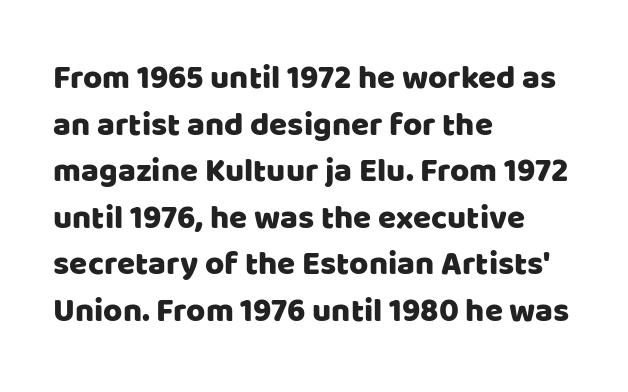
These lines stack with their left ends in a neat column. These lines keep a tight, regular rhythm from letter to letter. Baseline-to-baseline distance is the conventional proportion of letter height. Posture: upright roman.
